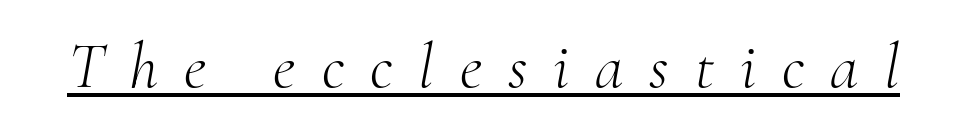
The image shows 65 px light serif type, italic (leaning right); set unusually wide letter spacing (+0.4 em), underlined; medium stroke contrast and a small x-height.
